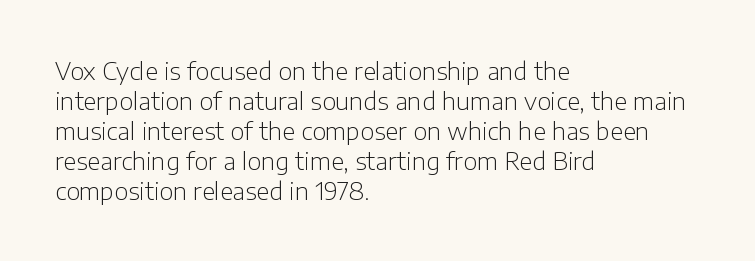
{"italic": "no", "bold": "no", "underline": "no", "align": "left", "line_spacing": "normal", "line_spacing_ratio": 1.25, "letter_spacing": "normal", "letter_spacing_em": 0.0, "glyph_px": 24}
